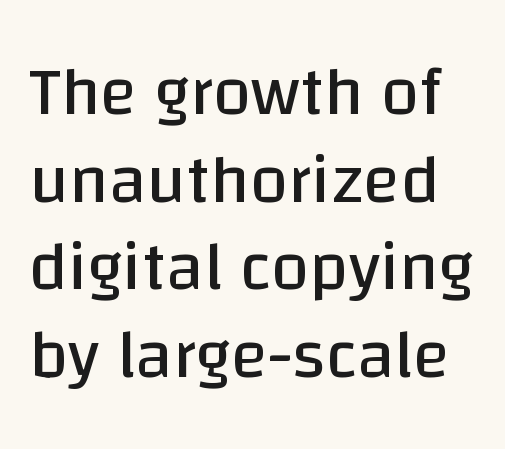
The image shows 69 px regular-weight sans-serif type, upright; set normal line spacing (1.27x), normal letter spacing, not underlined; low stroke contrast and a large x-height.
